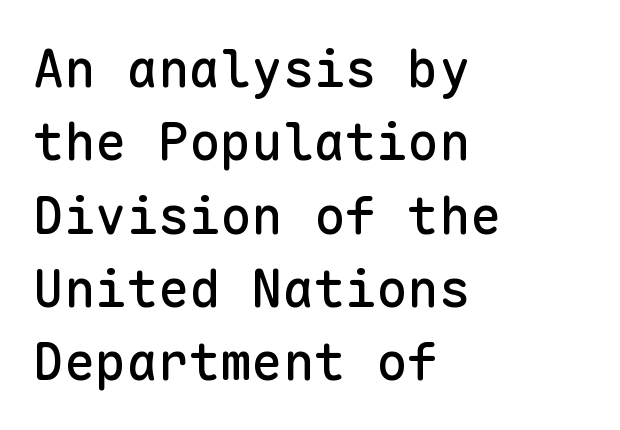
{"serif": "no", "italic": "no", "width": "normal", "stroke_contrast": "low", "x_height": "medium", "monospaced": "yes", "underline": "no", "align": "left", "line_spacing": "normal", "line_spacing_ratio": 1.41, "letter_spacing": "normal", "letter_spacing_em": 0.0, "glyph_px": 52}
